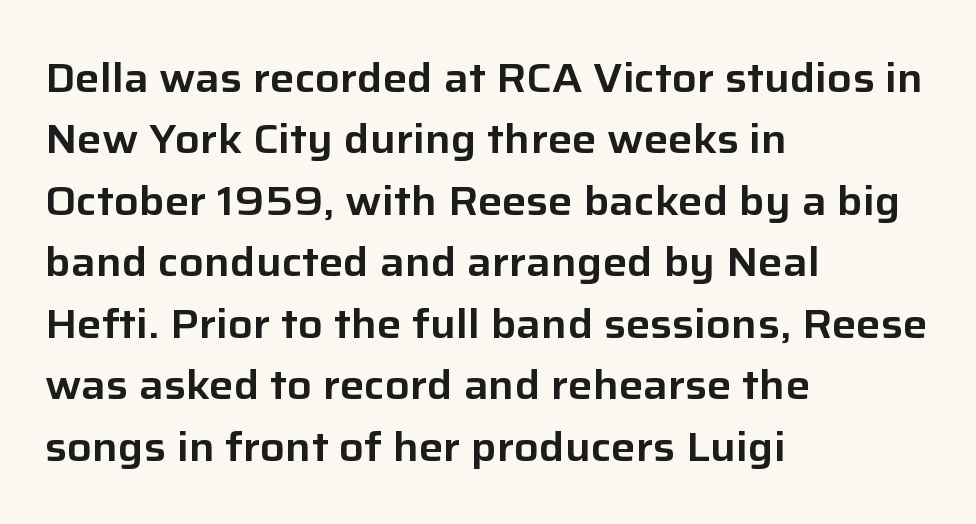
The image shows 41 px sans-serif type, upright; set left-aligned, normal line spacing (1.5x), normal letter spacing, not underlined; low stroke contrast and a medium x-height.
